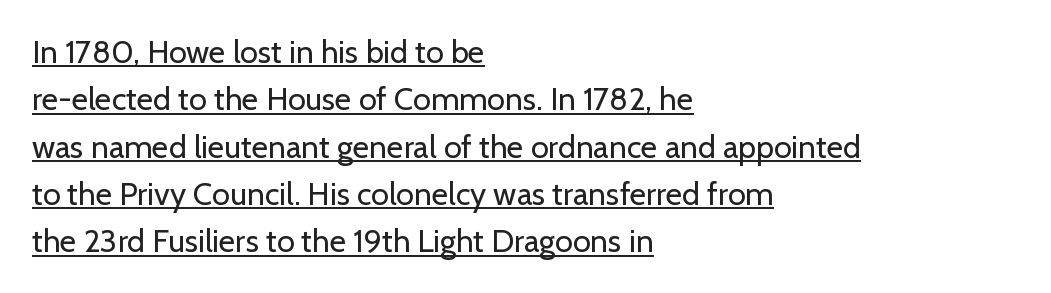
{"serif": "no", "italic": "no", "bold": "no", "weight": "regular", "width": "normal", "stroke_contrast": "low", "x_height": "medium", "monospaced": "no", "underline": "yes", "align": "left", "line_spacing": "normal", "line_spacing_ratio": 1.48, "letter_spacing": "normal", "letter_spacing_em": 0.0, "glyph_px": 32}
